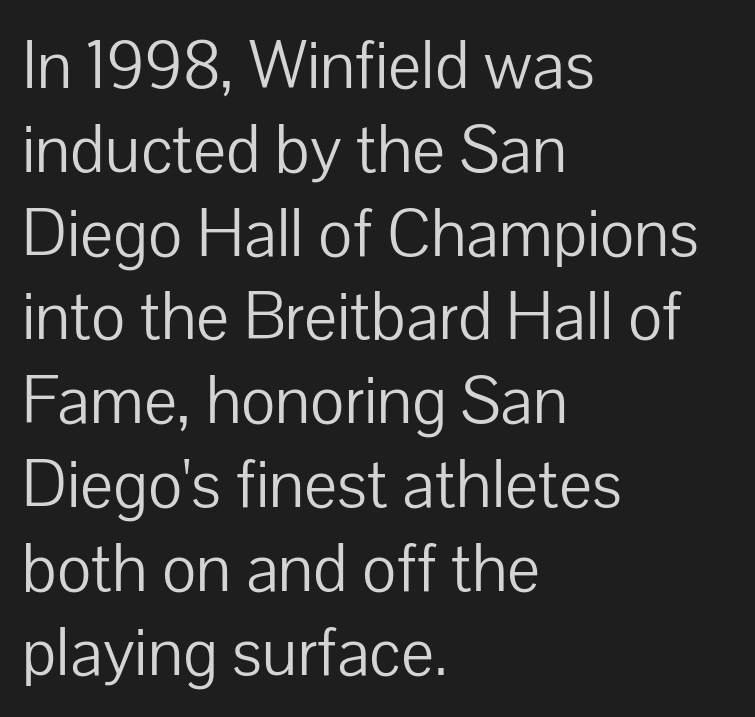
The image shows 66 px light sans-serif type, upright; set left-aligned, normal line spacing (1.27x), normal letter spacing, not underlined; low stroke contrast and a medium x-height.
